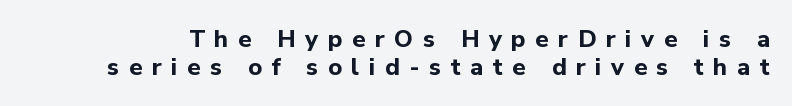
Q: Is the text bold? A: Yes.
Q: Is the text italic (slanted)? A: No, it is upright.
Q: Is the text underlined? A: No.
Q: Is the spacing between letters normal or unusually wide? A: Unusually wide.
Q: Is the spacing between lines tight, normal or loose? A: Tight.
